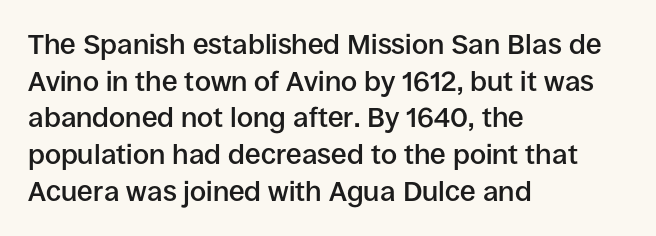
Q: Is the text bold? A: Semi-bold.
Q: Is the text italic (slanted)? A: No, it is upright.
Q: Is the typeface a serif or a sans-serif typeface? A: Sans-serif.
Q: Is the text underlined? A: No.
Q: How is the paragraph aligned? A: Left-aligned.
Q: Is the spacing between letters normal or unusually wide? A: Normal.
Q: Is the spacing between lines tight, normal or loose? A: Normal.
Q: Width (condensed, normal, or wide)? A: Normal.
Q: Stroke contrast? A: Low.
Q: x-height? A: Large.
Q: Monospaced? A: No.
